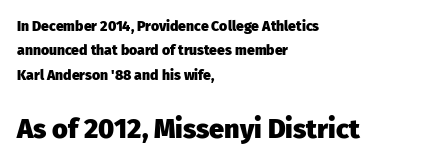
The image shows 27 px bold type, upright; set left-aligned, line spacing 1.75x, normal letter spacing, not underlined; the second (bottom) block is 1.93x larger.
